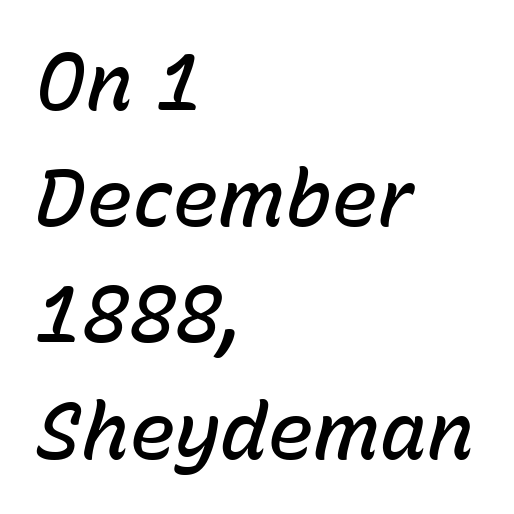
Q: Is the text bold? A: Semi-bold.
Q: Is the text italic (slanted)? A: Yes, it leans right by about 15 degrees.
Q: Is the text underlined? A: No.
Q: How is the paragraph aligned? A: Left-aligned.
Q: Is the spacing between letters normal or unusually wide? A: Normal.
Q: Is the spacing between lines tight, normal or loose? A: Normal.
Q: Width (condensed, normal, or wide)? A: Normal.
Q: Stroke contrast? A: Low.
Q: x-height? A: Medium.
Q: Monospaced? A: No.
